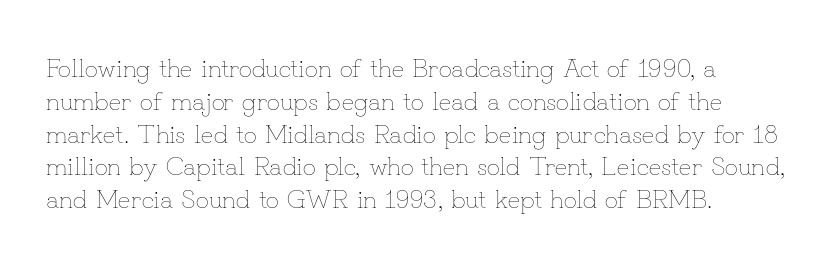
The image shows 26 px text type, upright; set left-aligned, normal line spacing (1.26x), normal letter spacing, not underlined.
